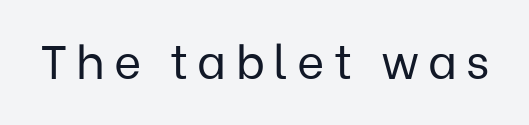
Rule under the text: the space is simply empty. Tall strokes in this sample are plumb rather than angled. Examine the stroke ends and you'll find no serifs. The cut favours lightness, reaching ordinary text weight at its darkest. Each letter keeps its own natural width here, so spacing adapts to shape.
